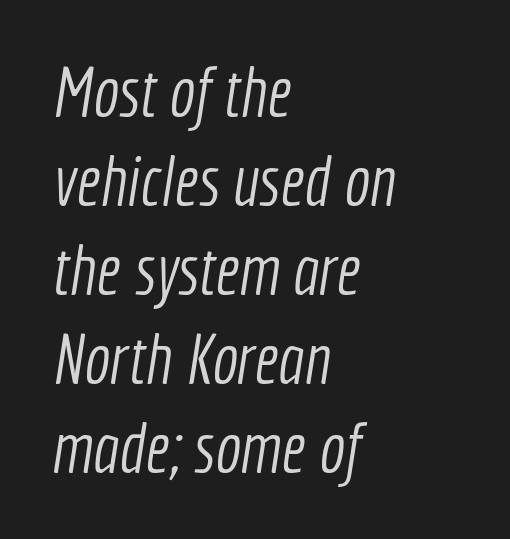
The face used here is proportionally spaced, like ordinary book or web type. The passage shown has conventional tracking throughout. Weight: in the light-to-regular range. Descenders hang freely into open space. The paragraph has a hard left edge and a soft right edge.
